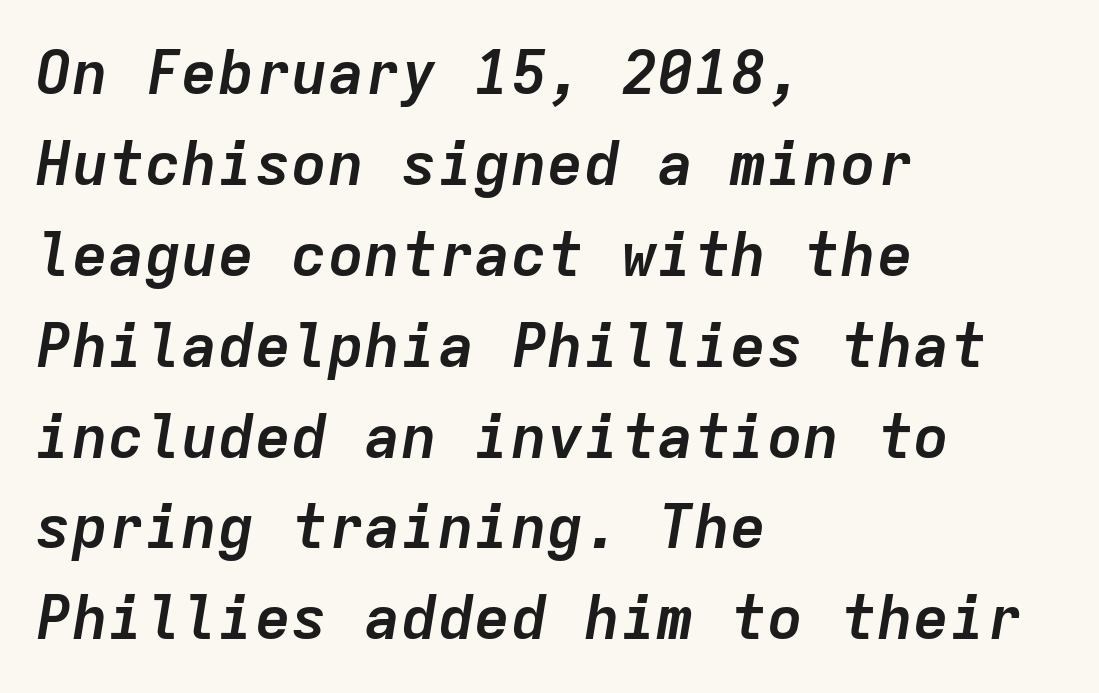
Q: Is the text bold? A: Yes.
Q: Is the text italic (slanted)? A: Yes, it leans right by about 9 degrees.
Q: Is the text underlined? A: No.
Q: How is the paragraph aligned? A: Left-aligned.
Q: Is the spacing between letters normal or unusually wide? A: Normal.
Q: Is the spacing between lines tight, normal or loose? A: Normal.
Q: Width (condensed, normal, or wide)? A: Normal.
Q: Stroke contrast? A: Low.
Q: x-height? A: Medium.
Q: Monospaced? A: Yes.
